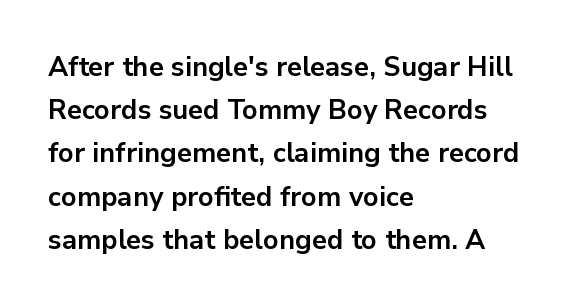
Layout note: lines flush left. Decoration check: the copy has no underline. Each new line begins a customary step beneath the previous one. The characters look thick and weighty, a clear bold. Do the letters lean? They stand straight.
